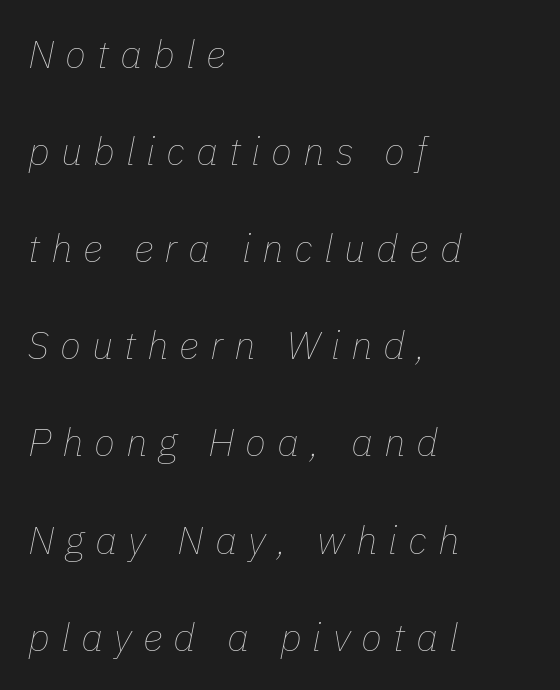
Q: Is the text bold? A: No.
Q: Is the text italic (slanted)? A: Yes, it leans right by about 11 degrees.
Q: Is the text underlined? A: No.
Q: How is the paragraph aligned? A: Left-aligned.
Q: Is the spacing between letters normal or unusually wide? A: Unusually wide.
Q: Is the spacing between lines tight, normal or loose? A: Loose.
Q: Width (condensed, normal, or wide)? A: Normal.
Q: Stroke contrast? A: Low.
Q: x-height? A: Medium.
Q: Monospaced? A: No.
